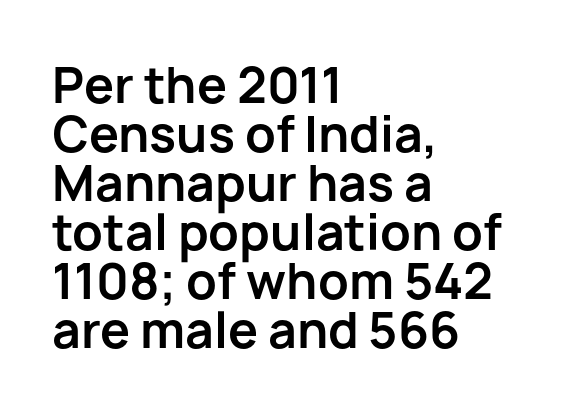
Q: Is the text bold? A: Yes.
Q: Is the text italic (slanted)? A: No, it is upright.
Q: Is the typeface a serif or a sans-serif typeface? A: Sans-serif.
Q: Is the text underlined? A: No.
Q: How is the paragraph aligned? A: Left-aligned.
Q: Is the spacing between letters normal or unusually wide? A: Normal.
Q: Is the spacing between lines tight, normal or loose? A: Tight.
Q: Width (condensed, normal, or wide)? A: Normal.
Q: Stroke contrast? A: Low.
Q: x-height? A: Medium.
Q: Monospaced? A: No.
